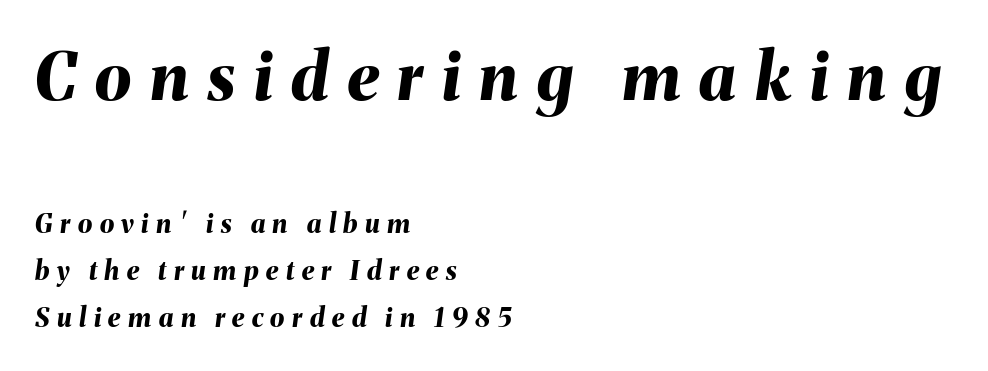
The image shows 66 px bold type, italic (leaning right); set left-aligned, line spacing 1.81x, unusually wide letter spacing (+0.29 em), not underlined; the first (top) block is 2.54x larger; medium stroke contrast and a medium x-height.
